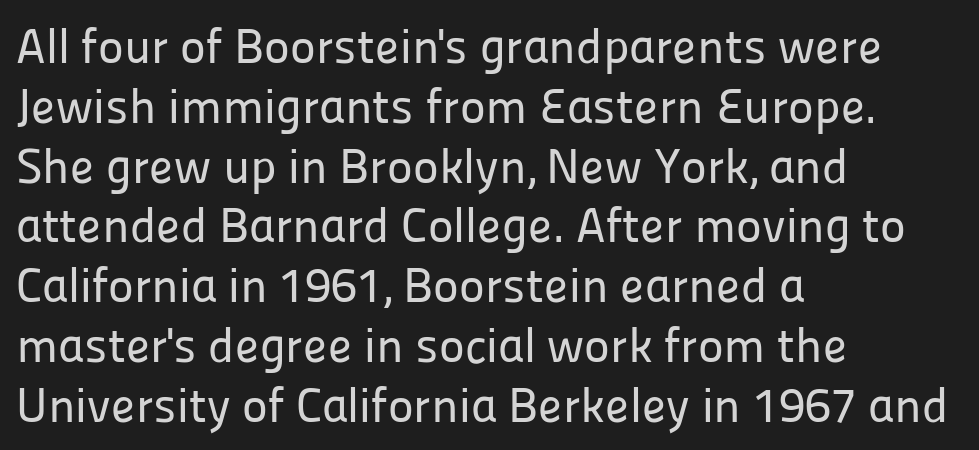
Q: Is the text italic (slanted)? A: No, it is upright.
Q: Is the typeface a serif or a sans-serif typeface? A: Sans-serif.
Q: Is the text underlined? A: No.
Q: How is the paragraph aligned? A: Left-aligned.
Q: Is the spacing between letters normal or unusually wide? A: Normal.
Q: Width (condensed, normal, or wide)? A: Normal.
Q: Stroke contrast? A: Low.
Q: x-height? A: Medium.
Q: Monospaced? A: No.
